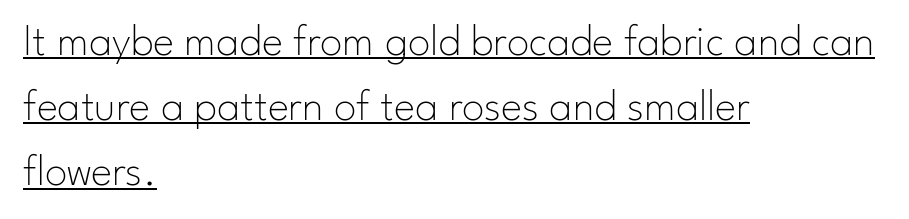
The passage is arranged the way most books set body copy — flush left. A sans-serif font was chosen for this passage. The passage shown stacks its lines at a standard gap. The letters advance in unequal steps, a hallmark of proportional type. Heft: none added — not bold. Is there any slant? The stems are plumb.
